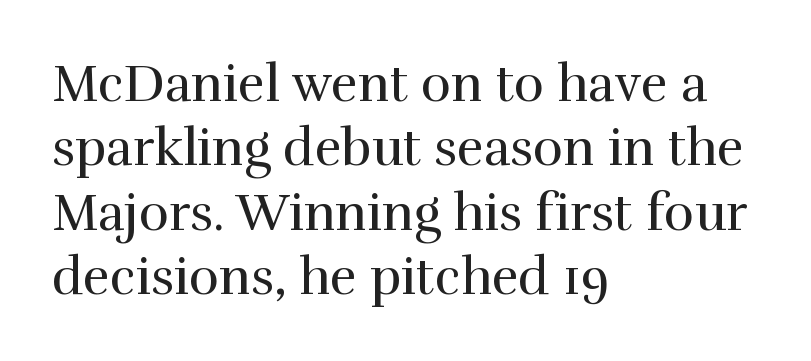
Q: Is the text bold? A: No.
Q: Is the text italic (slanted)? A: No, it is upright.
Q: Is the typeface a serif or a sans-serif typeface? A: Serif.
Q: Is the text underlined? A: No.
Q: How is the paragraph aligned? A: Left-aligned.
Q: Is the spacing between letters normal or unusually wide? A: Normal.
Q: Is the spacing between lines tight, normal or loose? A: Normal.
Q: Width (condensed, normal, or wide)? A: Normal.
Q: Stroke contrast? A: High.
Q: x-height? A: Medium.
Q: Monospaced? A: No.
